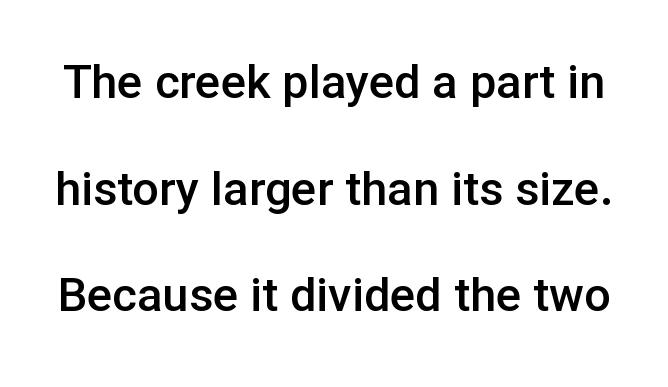
Nobody drew a line under any word here. The rendering uses a large line-height, opening up the rows. These lines are rendered in a variable-pitch font. This sample uses an upright cut, with every glyph sitting square on the baseline. Here the glyphs are tracked normally, forming tight word shapes.
